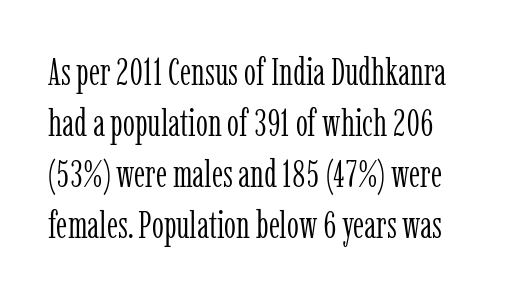
Note the varied advance widths — an 'i' is clearly narrower than an 'm'. Nothing unusual about the tracking: characters are spaced as the font intends. Unmarked baselines from the first word to the last. The lettering stays uniformly vertical, giving the passage a roman look.
